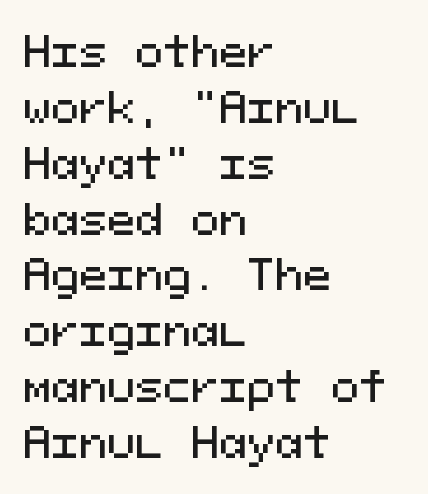
{"serif": "no", "italic": "no", "width": "normal", "stroke_contrast": "medium", "x_height": "medium", "monospaced": "yes", "underline": "no", "align": "left", "line_spacing": "normal", "line_spacing_ratio": 1.33, "letter_spacing": "normal", "letter_spacing_em": 0.0, "glyph_px": 42}
